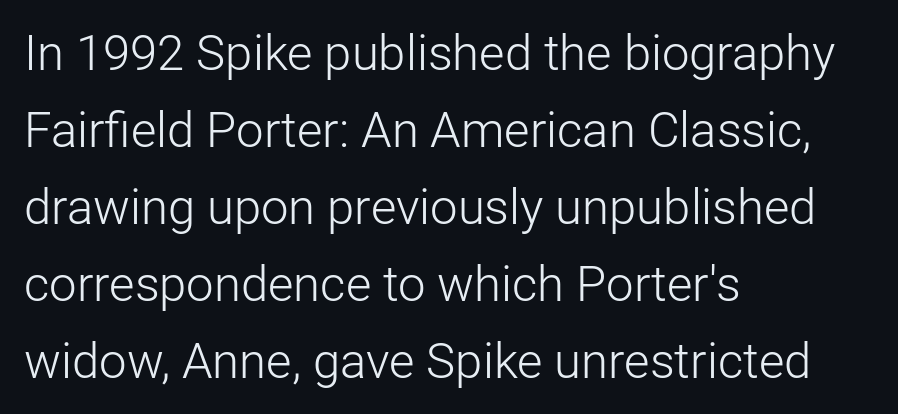
The image shows 49 px light sans-serif type, upright; set left-aligned, normal line spacing (1.57x), normal letter spacing, not underlined; low stroke contrast and a medium x-height.
